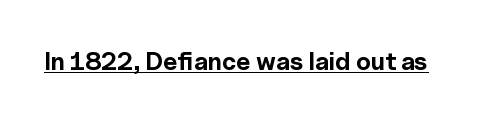
Q: Is the text bold? A: Yes.
Q: Is the text italic (slanted)? A: No, it is upright.
Q: Is the text underlined? A: Yes.
Q: Is the spacing between letters normal or unusually wide? A: Normal.
